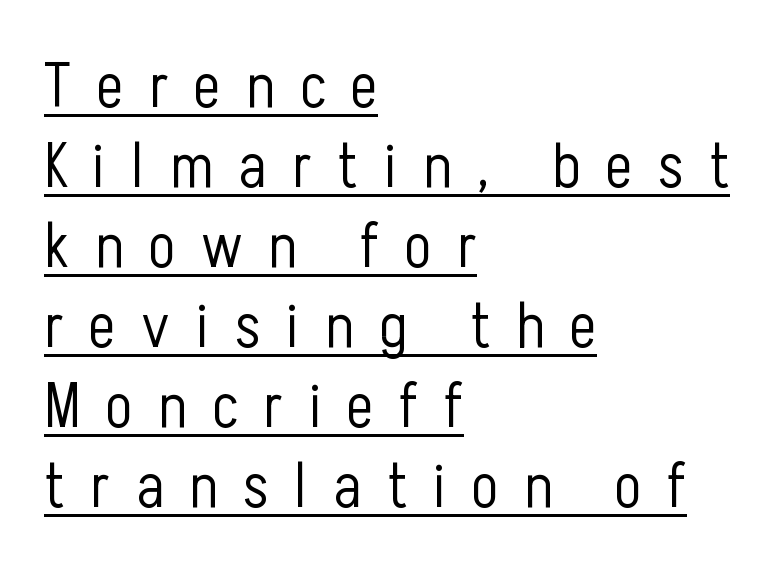
{"serif": "no", "italic": "no", "bold": "no", "weight": "light", "width": "condensed", "stroke_contrast": "low", "x_height": "medium", "monospaced": "no", "underline": "yes", "align": "left", "line_spacing": "normal", "line_spacing_ratio": 1.27, "letter_spacing": "wide", "letter_spacing_em": 0.41, "glyph_px": 63}
